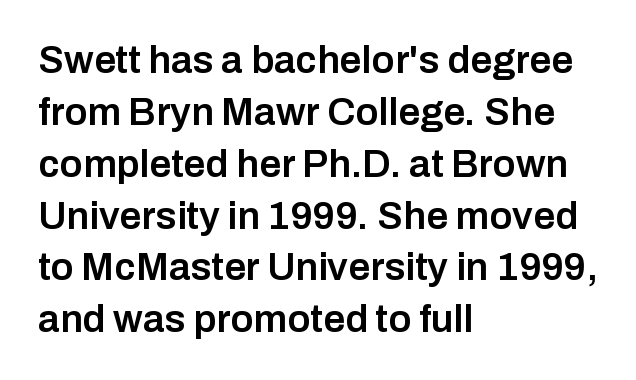
In terms of letterform style, serifs are entirely absent. The rendering keeps characters at their native spacing. Whoever set this chose a conventional vertical rhythm. Horizontal alignment here is leftward, the default for most running prose.
